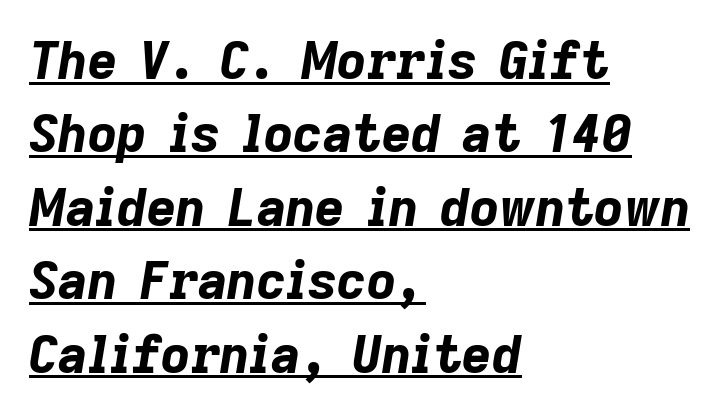
{"italic": "yes", "lean": "right", "slant_degrees": 9, "bold": "yes", "weight": "bold", "width": "normal", "stroke_contrast": "low", "x_height": "medium", "monospaced": "no", "underline": "yes", "align": "left", "line_spacing": "normal", "line_spacing_ratio": 1.44, "letter_spacing": "normal", "letter_spacing_em": 0.0, "glyph_px": 51}
